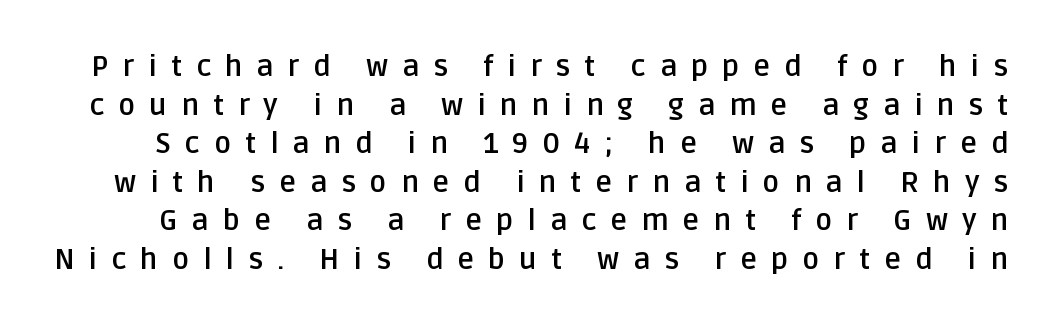
Q: Is the text bold? A: Yes.
Q: Is the text italic (slanted)? A: No, it is upright.
Q: Is the typeface a serif or a sans-serif typeface? A: Sans-serif.
Q: Is the text underlined? A: No.
Q: Is the spacing between letters normal or unusually wide? A: Unusually wide.
Q: Is the spacing between lines tight, normal or loose? A: Normal.
Q: Width (condensed, normal, or wide)? A: Normal.
Q: Stroke contrast? A: Low.
Q: x-height? A: Large.
Q: Monospaced? A: No.
